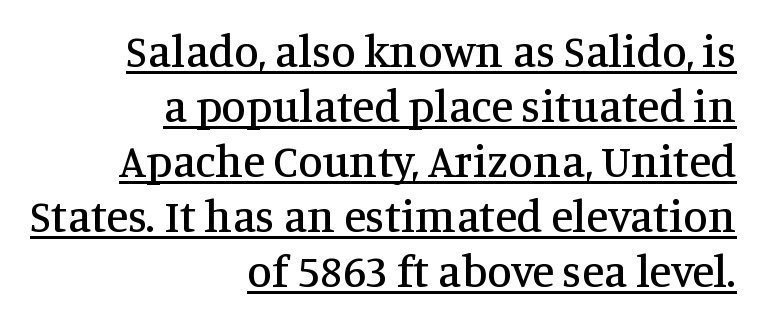
The image shows 45 px serif type, upright; set right-aligned, line spacing 1.22x, normal letter spacing, underlined; medium stroke contrast and a large x-height.
